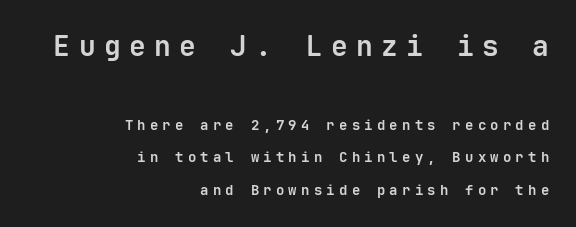
The image shows 28 px bold sans-serif type, upright, monospaced; set right-aligned, loose line spacing (2.33x), unusually wide letter spacing (+0.3 em), not underlined; the first (top) block is 2.0x larger; low stroke contrast and a medium x-height.
